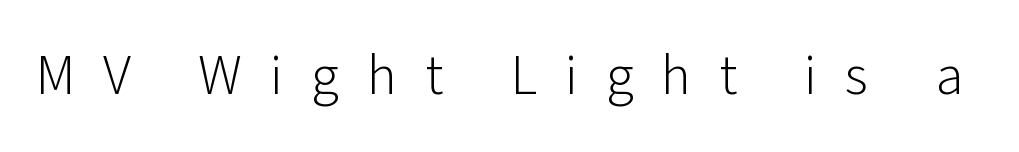
Quick note: underline off. The font sits on the lighter half of the weight spectrum, regular included. The rendering shows plain stroke endings on the letterforms — a sans-serif design. Between one letter and the next there's a generous, obvious gap. In terms of posture, this sample is upright. Character widths vary here, with narrow letters taking less room than wide ones.
